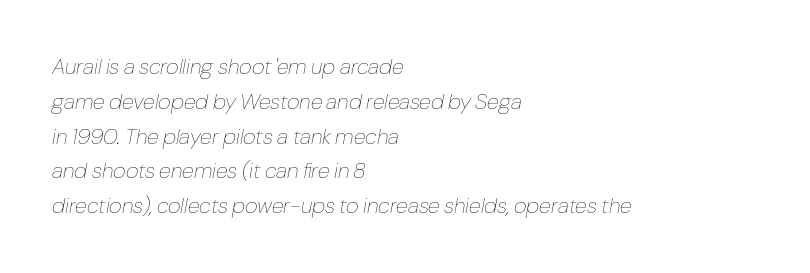
The image shows 22 px text type, italic (leaning right); set left-aligned, normal line spacing (1.58x), normal letter spacing, not underlined.
